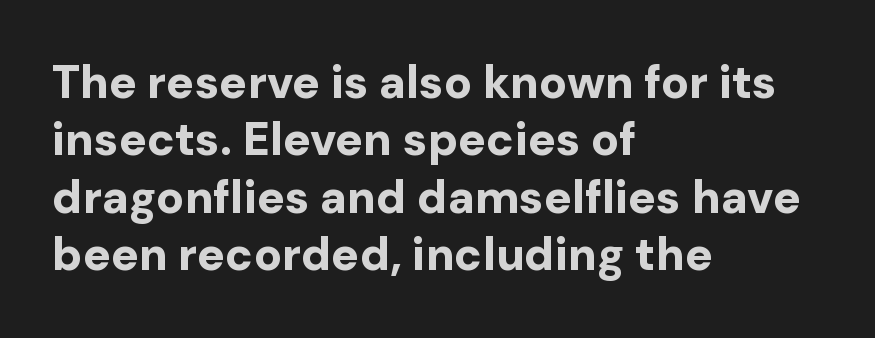
The image shows 46 px bold sans-serif type, upright; set left-aligned, normal line spacing (1.25x), normal letter spacing, not underlined; low stroke contrast and a medium x-height.
